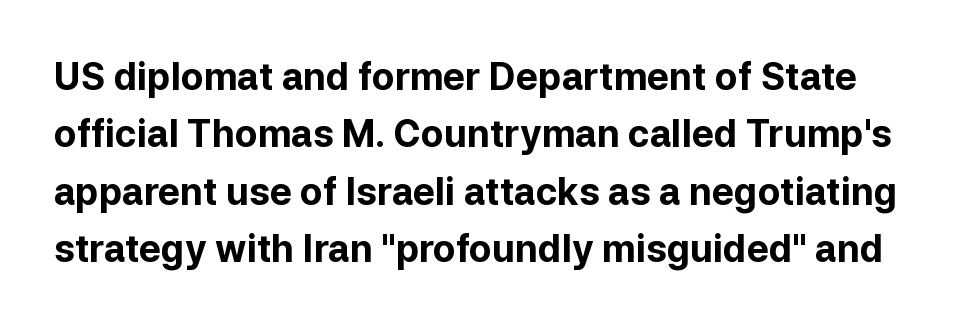
{"serif": "no", "italic": "no", "bold": "yes", "weight": "bold", "width": "normal", "stroke_contrast": "low", "x_height": "medium", "monospaced": "no", "underline": "no", "line_spacing": "normal", "line_spacing_ratio": 1.55, "letter_spacing": "normal", "letter_spacing_em": 0.0, "glyph_px": 37}
